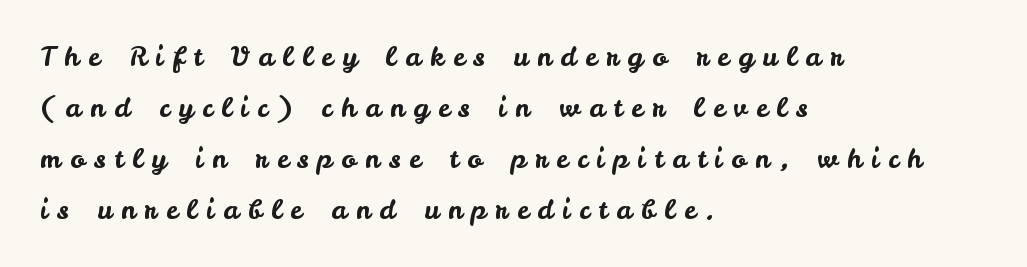
Q: Is the text italic (slanted)? A: Yes.
Q: Is the text underlined? A: No.
Q: How is the paragraph aligned? A: Left-aligned.
Q: Is the spacing between letters normal or unusually wide? A: Unusually wide.
